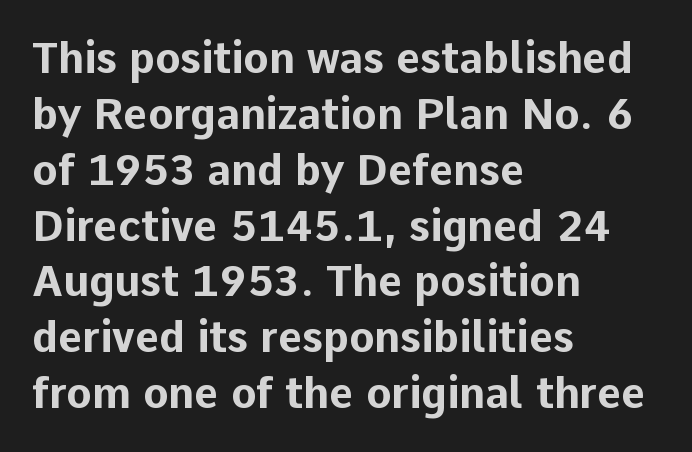
The gaps between neighbouring characters are ordinary and unremarkable. Short and long lines alike share a common starting point at left. Letterform terminals end flat and unadorned throughout the passage. Decoration check: the copy has no underline. Upright lettering throughout.
